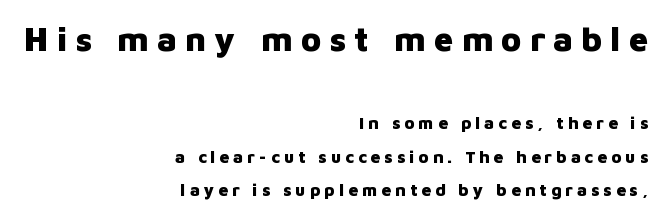
The image shows 34 px heavy sans-serif type, upright; set right-aligned, loose line spacing (1.97x), unusually wide letter spacing (+0.24 em), not underlined; the first (top) block is 2.0x larger; low stroke contrast and a medium x-height.
